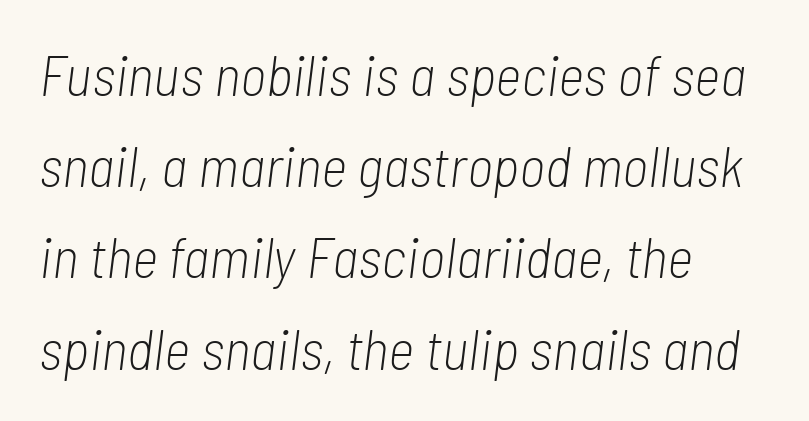
Spacing verdict: proportional, widths tailored to each character. The passage is arranged the way most books set body copy — flush left. Underlining? Definitely not there. One glance says typical: line gaps are just what's usual. The horizontal fit of the characters is conventional and even.
